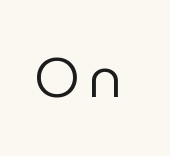
The image shows 55 px regular-weight sans-serif type, upright; set not underlined; low stroke contrast and a medium x-height.
